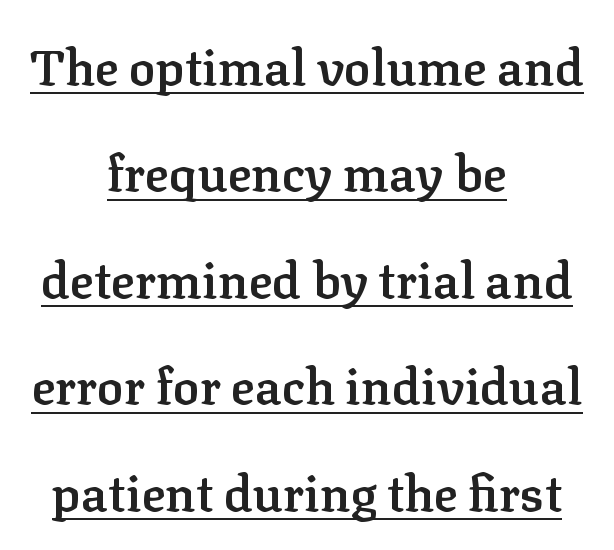
{"serif": "yes", "italic": "no", "bold": "semi", "weight": "semibold", "width": "normal", "stroke_contrast": "low", "x_height": "medium", "monospaced": "no", "underline": "yes", "align": "center", "line_spacing": "loose", "line_spacing_ratio": 2.13, "letter_spacing": "normal", "letter_spacing_em": 0.0, "glyph_px": 50}
